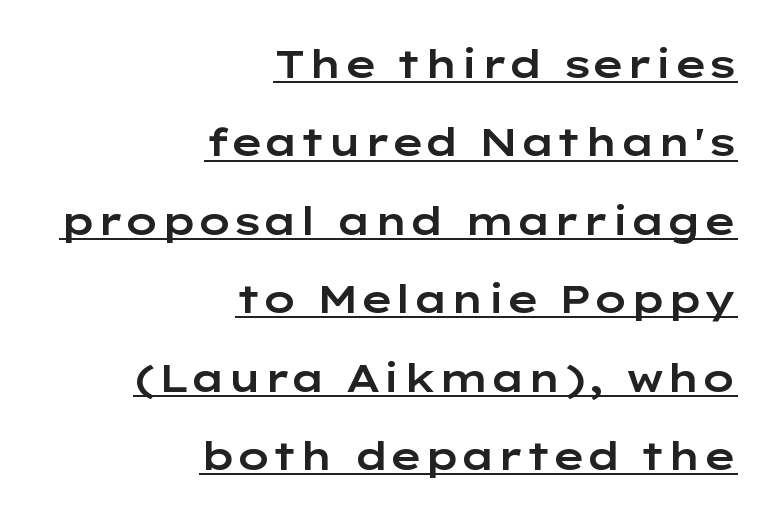
Q: Is the text italic (slanted)? A: No, it is upright.
Q: Is the typeface a serif or a sans-serif typeface? A: Sans-serif.
Q: Is the text underlined? A: Yes.
Q: How is the paragraph aligned? A: Right-aligned.
Q: Is the spacing between letters normal or unusually wide? A: Normal.
Q: Is the spacing between lines tight, normal or loose? A: Loose.
Q: Width (condensed, normal, or wide)? A: Wide.
Q: Stroke contrast? A: Low.
Q: x-height? A: Medium.
Q: Monospaced? A: No.
